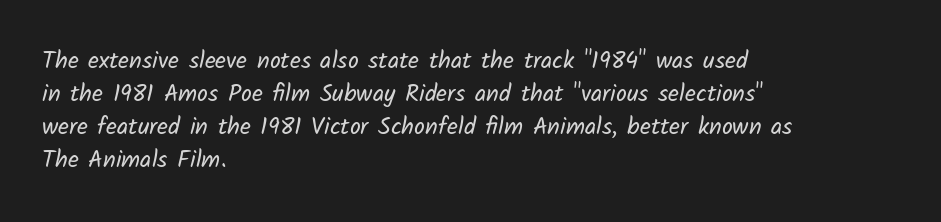
{"bold": "no", "underline": "no", "align": "left", "line_spacing": "normal", "line_spacing_ratio": 1.37, "letter_spacing": "normal", "letter_spacing_em": 0.0, "glyph_px": 24}
